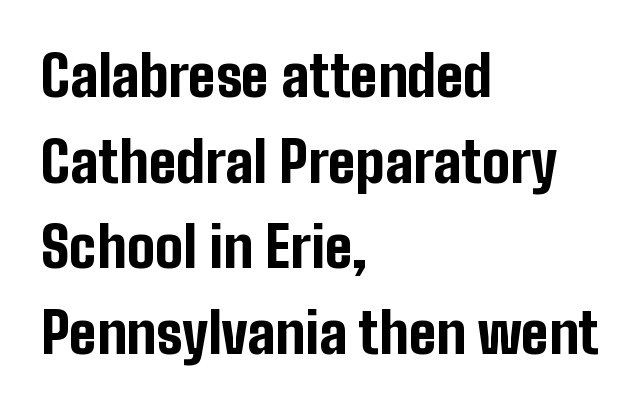
One glance says typical: line gaps are just what's usual. Compared with a centered layout, this one pins lines to the left instead. Serifs: no, the terminals of the letterforms are clean. These lines keep a tight, regular rhythm from letter to letter. Note the varied advance widths — an 'i' is clearly narrower than an 'm'. These words are printed bold, with thick strokes throughout.
